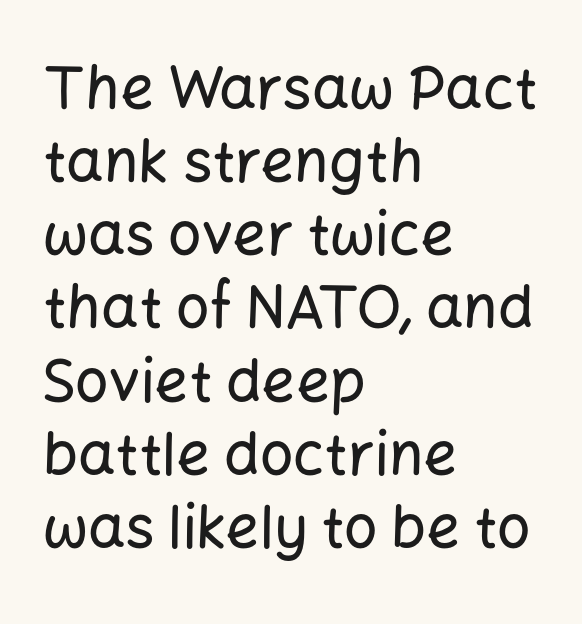
{"serif": "no", "italic": "no", "width": "normal", "stroke_contrast": "low", "x_height": "medium", "monospaced": "no", "underline": "no", "align": "left", "line_spacing_ratio": 1.24, "letter_spacing": "normal", "letter_spacing_em": 0.0, "glyph_px": 59}
